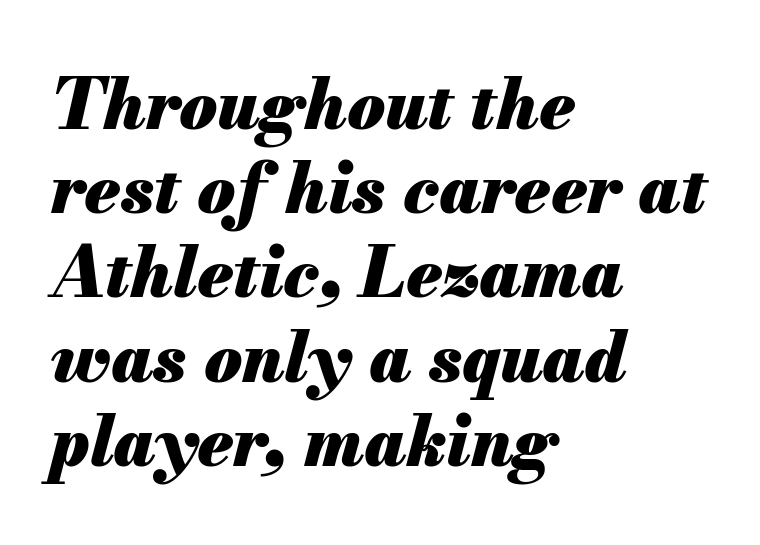
The image shows 69 px heavy type, italic (leaning right); set left-aligned, line spacing 1.22x, normal letter spacing, not underlined; medium stroke contrast and a small x-height.
